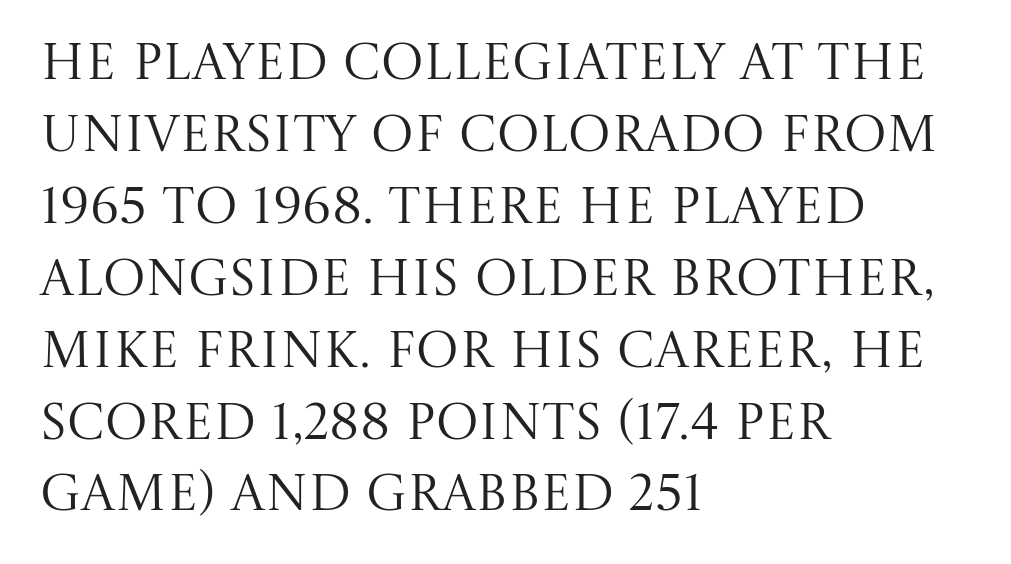
{"serif": "yes", "italic": "no", "bold": "no", "weight": "regular", "width": "normal", "stroke_contrast": "medium", "x_height": "large", "monospaced": "no", "underline": "no", "align": "left", "line_spacing": "normal", "line_spacing_ratio": 1.41, "letter_spacing": "normal", "letter_spacing_em": 0.0, "glyph_px": 51}
